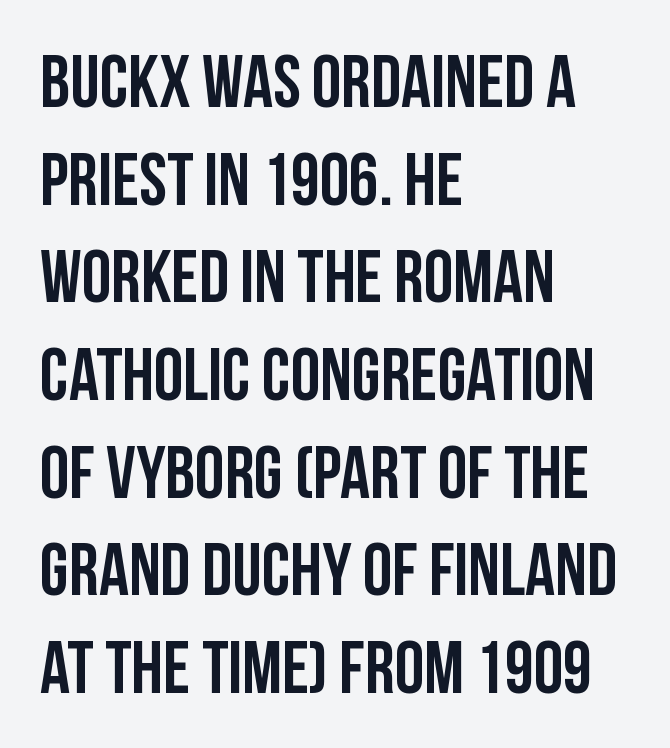
The image shows 74 px condensed sans-serif type, upright; set left-aligned, normal line spacing (1.32x), normal letter spacing, not underlined; low stroke contrast and a large x-height.
